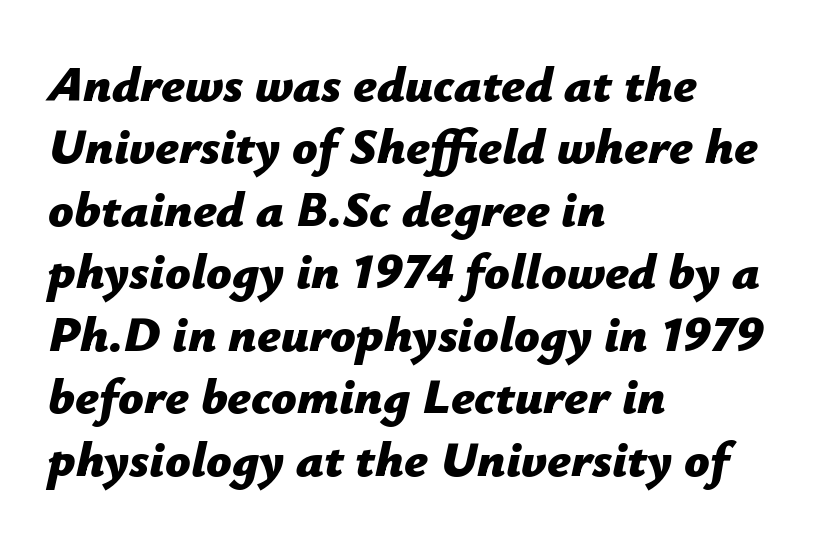
This sample has the flowing, uneven cadence of proportional lettering. Observe the lean: these are italic letterforms. These words are printed bold, with thick strokes throughout. Words appear dense and cohesive because spacing is normal. Underlining? Definitely not there. Horizontal bands of white between lines are of average thickness.
